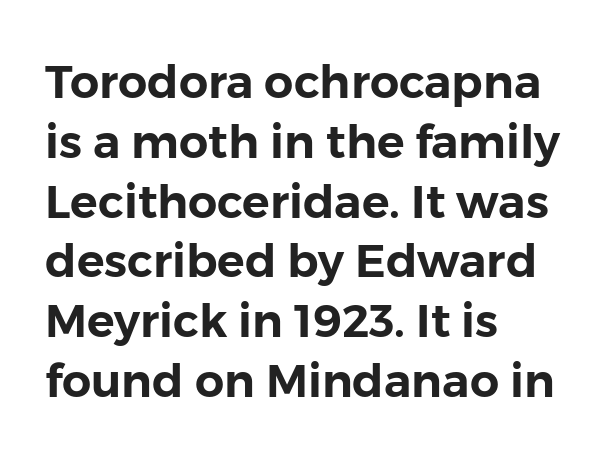
Q: Is the text italic (slanted)? A: No, it is upright.
Q: Is the typeface a serif or a sans-serif typeface? A: Sans-serif.
Q: Is the text underlined? A: No.
Q: How is the paragraph aligned? A: Left-aligned.
Q: Is the spacing between letters normal or unusually wide? A: Normal.
Q: Is the spacing between lines tight, normal or loose? A: Normal.
Q: Width (condensed, normal, or wide)? A: Normal.
Q: Stroke contrast? A: Low.
Q: x-height? A: Medium.
Q: Monospaced? A: No.
